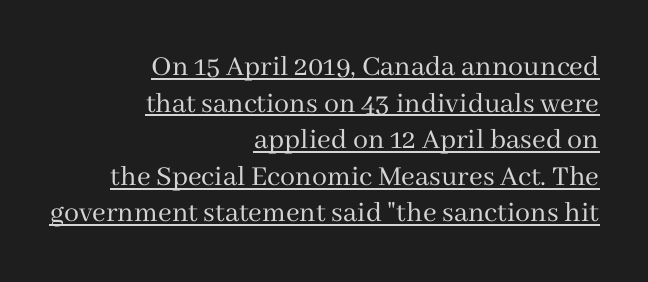
The image shows 30 px regular-weight serif type, upright; set right-aligned, line spacing 1.22x, normal letter spacing, underlined; medium stroke contrast and a medium x-height.
